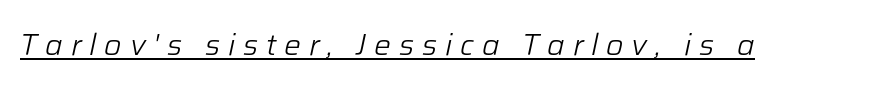
The image shows 30 px light type, italic (leaning right); set unusually wide letter spacing (+0.26 em), underlined; low stroke contrast and a medium x-height.
